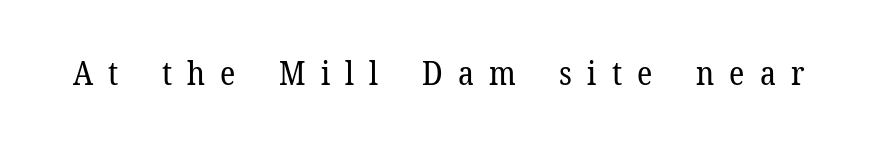
{"serif": "yes", "italic": "no", "bold": "no", "weight": "regular", "width": "normal", "stroke_contrast": "low", "x_height": "medium", "monospaced": "no", "underline": "no", "letter_spacing": "wide", "letter_spacing_em": 0.46, "glyph_px": 33}
